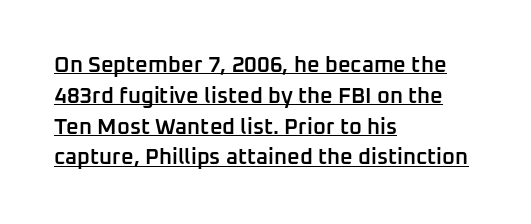
Q: Is the text bold? A: Semi-bold.
Q: Is the text italic (slanted)? A: No, it is upright.
Q: Is the text underlined? A: Yes.
Q: How is the paragraph aligned? A: Left-aligned.
Q: Is the spacing between letters normal or unusually wide? A: Normal.
Q: Is the spacing between lines tight, normal or loose? A: Normal.
